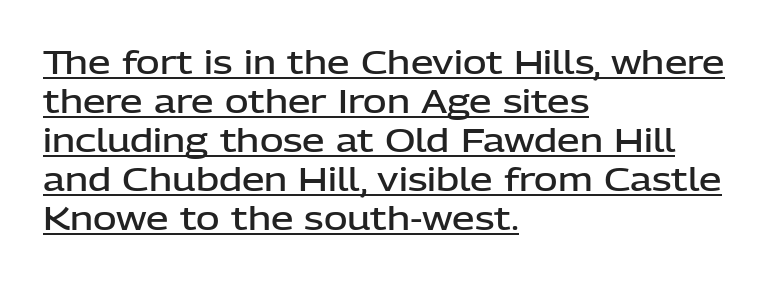
Serifs: no, the terminals of the letterforms are clean. Typographic density is moderately raised because the face is semibold. Observe the ordinary spacing: letters are neighbours, not strangers. No italicization has been applied; the sample stays upright. The sample's only ornament is a line tracing under the words. Here the designer chose a conventional face with non-uniform glyph widths.
